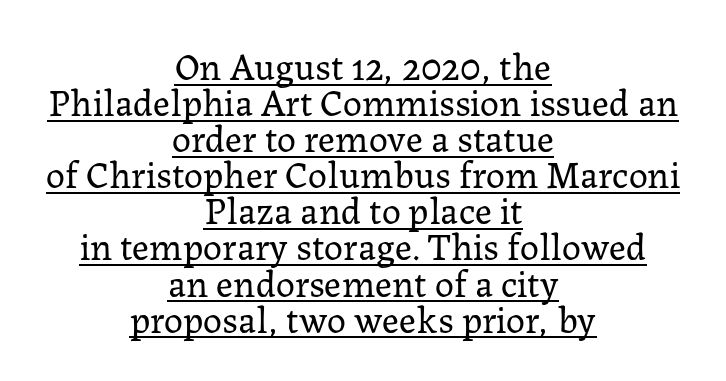
{"serif": "yes", "italic": "no", "bold": "no", "weight": "regular", "width": "normal", "stroke_contrast": "low", "x_height": "medium", "monospaced": "no", "underline": "yes", "align": "center", "line_spacing": "tight", "line_spacing_ratio": 0.95, "letter_spacing": "normal", "letter_spacing_em": 0.0, "glyph_px": 38}
